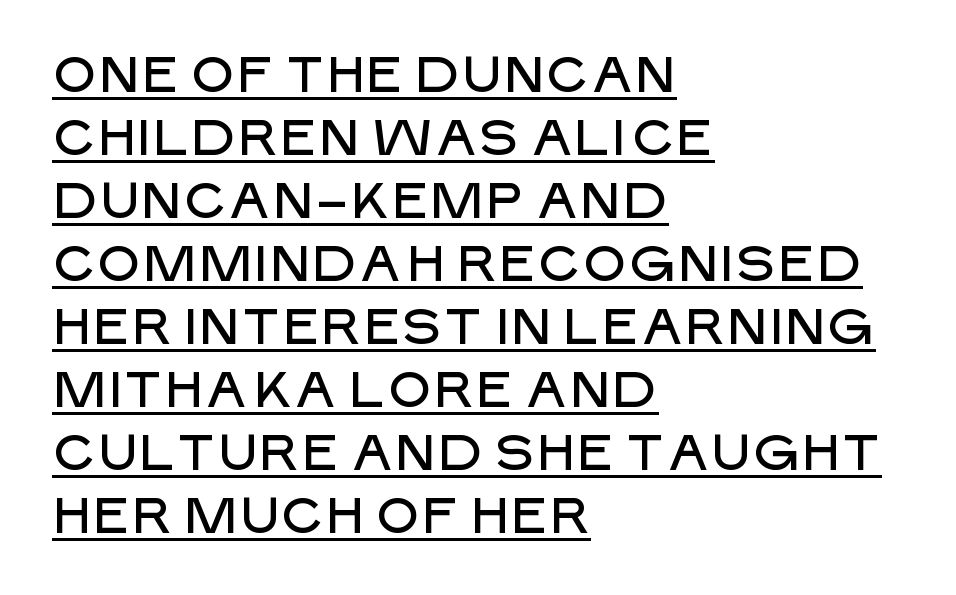
The rendering anchors every line to the left-hand side. The space between consecutive lines is moderate. Varying glyph widths throughout — classic text-font behaviour. A baseline rule has been typeset under these characters. Letter spacing: default.
